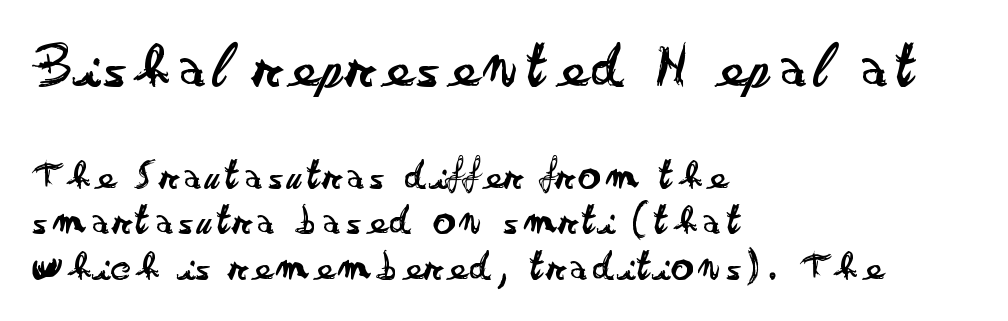
Q: Is the text bold? A: No.
Q: Is the text italic (slanted)? A: No, it is upright.
Q: Is the typeface a serif or a sans-serif typeface? A: Sans-serif.
Q: Is the text underlined? A: No.
Q: How is the paragraph aligned? A: Left-aligned.
Q: Is the spacing between lines tight, normal or loose? A: Tight.
Q: Which block of text is set in a larger size, the first (top) or the second (bottom)? A: The first (top) one.
Q: Width (condensed, normal, or wide)? A: Wide.
Q: Stroke contrast? A: Low.
Q: x-height? A: Small.
Q: Monospaced? A: No.
